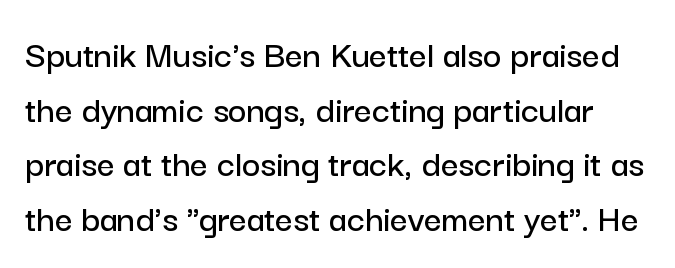
The image shows 39 px sans-serif type, upright; set normal line spacing (1.4x), normal letter spacing, not underlined; low stroke contrast and a medium x-height.
